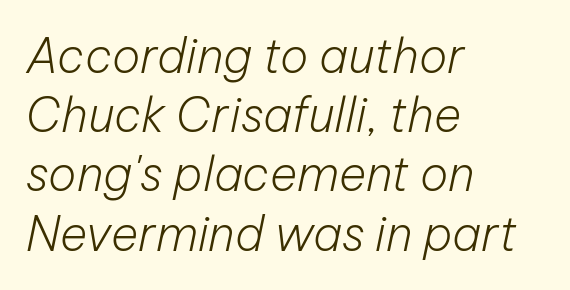
The image shows 47 px light type, italic (leaning right); set left-aligned, normal line spacing (1.26x), normal letter spacing, not underlined; low stroke contrast and a medium x-height.
